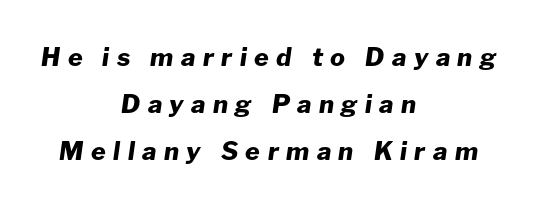
Q: Is the text bold? A: Yes.
Q: Is the text italic (slanted)? A: Yes, it leans right by about 8 degrees.
Q: Is the text underlined? A: No.
Q: How is the paragraph aligned? A: Centered.
Q: Is the spacing between letters normal or unusually wide? A: Unusually wide.
